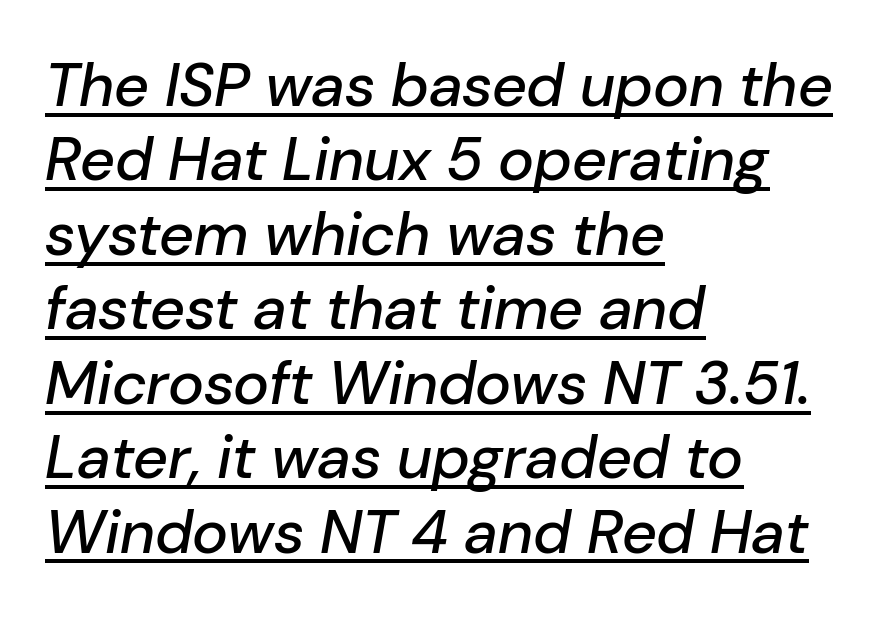
Proportional: the letters do not fall into vertical columns. The lines in this sample share a left origin and differ only in where they stop. An italicized treatment has been applied to the whole sample. Is there an underline? Yes — a line sits under the letters. Tracking value appears to be zero — textbook default spacing.
